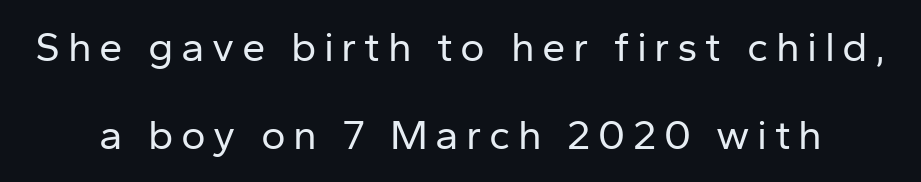
Q: Is the text bold? A: No.
Q: Is the text italic (slanted)? A: No, it is upright.
Q: Is the typeface a serif or a sans-serif typeface? A: Sans-serif.
Q: Is the text underlined? A: No.
Q: Is the spacing between lines tight, normal or loose? A: Loose.
Q: Width (condensed, normal, or wide)? A: Normal.
Q: Stroke contrast? A: Low.
Q: x-height? A: Medium.
Q: Monospaced? A: No.
